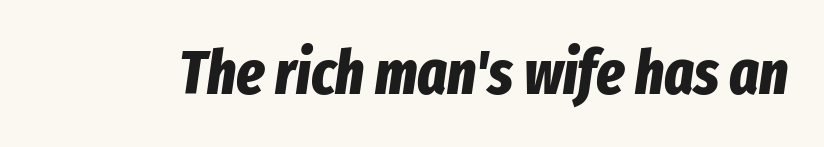
Q: Is the text bold? A: Yes.
Q: Is the text italic (slanted)? A: Yes, it leans right by about 8 degrees.
Q: Is the text underlined? A: No.
Q: Is the spacing between letters normal or unusually wide? A: Normal.
Q: Width (condensed, normal, or wide)? A: Condensed.
Q: Stroke contrast? A: Low.
Q: x-height? A: Medium.
Q: Monospaced? A: No.
